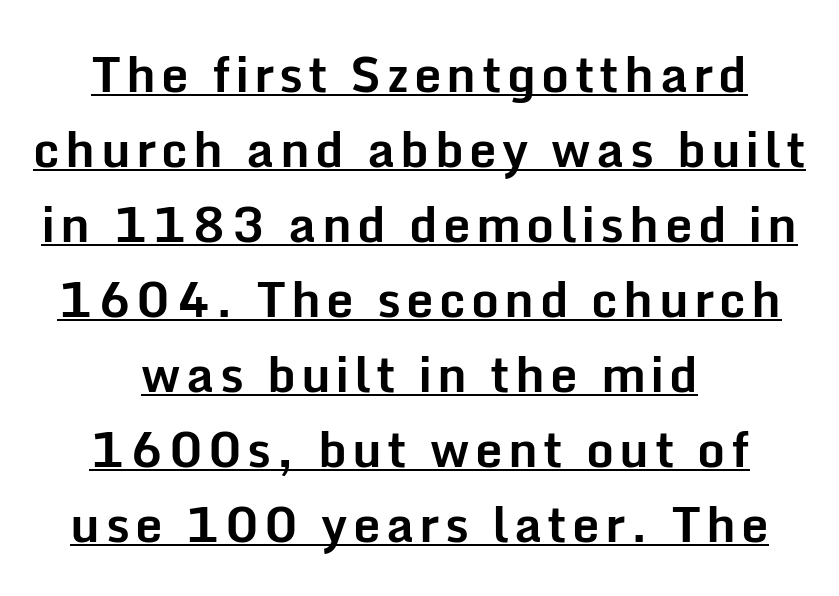
Q: Is the text bold? A: Yes.
Q: Is the text italic (slanted)? A: No, it is upright.
Q: Is the typeface a serif or a sans-serif typeface? A: Sans-serif.
Q: Is the text underlined? A: Yes.
Q: How is the paragraph aligned? A: Centered.
Q: Is the spacing between lines tight, normal or loose? A: Normal.
Q: Width (condensed, normal, or wide)? A: Normal.
Q: Stroke contrast? A: Low.
Q: x-height? A: Medium.
Q: Monospaced? A: No.
